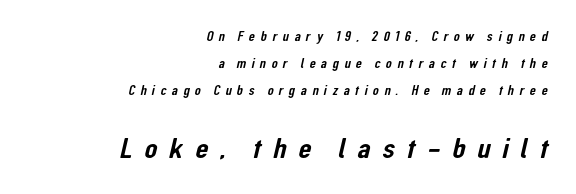
{"serif": "no", "width": "condensed", "stroke_contrast": "low", "x_height": "medium", "monospaced": "no", "underline": "no", "align": "right", "line_spacing": "loose", "line_spacing_ratio": 1.93, "letter_spacing": "wide", "letter_spacing_em": 0.39, "larger_block": "second", "size_ratio": 2.14, "glyph_px": 30}
